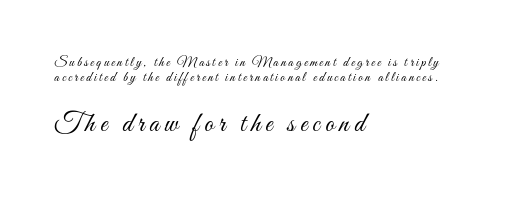
How would I describe the line gaps? Narrow and economical. This sample has the flowing, uneven cadence of proportional lettering. Every row of glyphs begins at an identical x-position on the left. Look at the glyph heights: the lower group is clearly the bigger setting. Any mark beneath the type? The region is blank.
